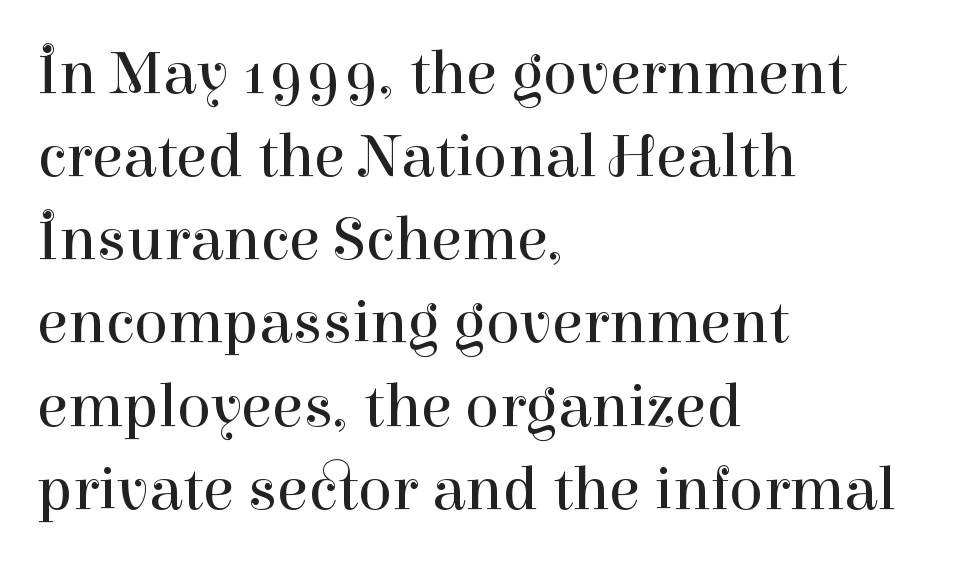
Letterform terminals end in serifs throughout the passage. The passage shown is typed in a proportional face where columns would drift. Is the type heavy? It reads as light-to-regular instead. This is the regular roman posture of the typeface. Where is the straight margin? On the left. The rows are spaced the way most documents space them.
